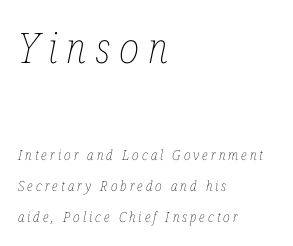
The image shows 42 px thin, condensed type, italic (leaning right); set left-aligned, loose line spacing (2.22x), unusually wide letter spacing (+0.21 em), not underlined; the first (top) block is 3.0x larger; low stroke contrast and a medium x-height.
